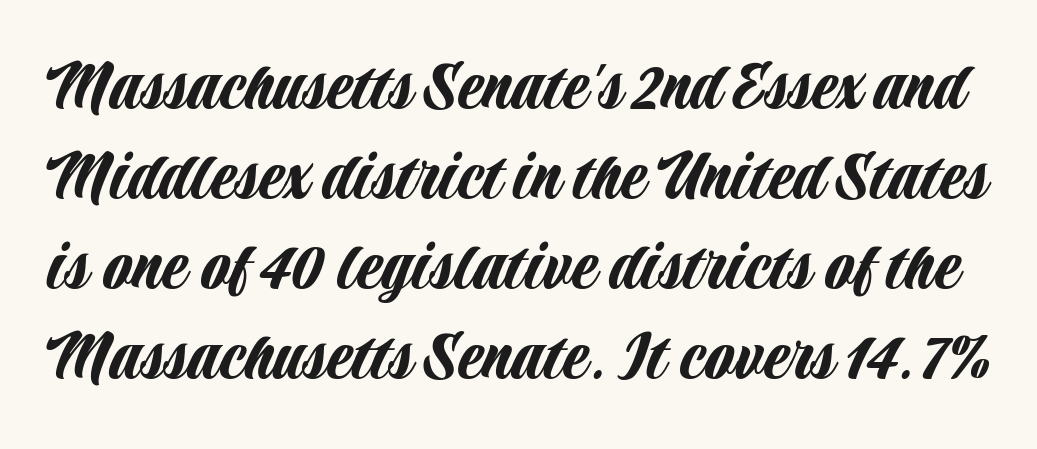
{"serif": "no", "width": "condensed", "stroke_contrast": "low", "x_height": "large", "monospaced": "no", "underline": "no", "line_spacing_ratio": 1.2, "letter_spacing": "normal", "letter_spacing_em": 0.0, "glyph_px": 75}
